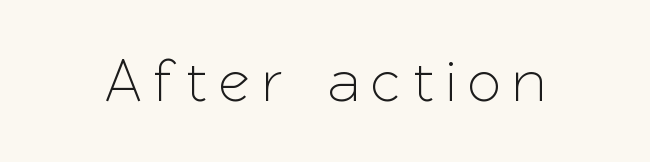
Q: Is the text italic (slanted)? A: No, it is upright.
Q: Is the typeface a serif or a sans-serif typeface? A: Sans-serif.
Q: Is the text underlined? A: No.
Q: Is the spacing between letters normal or unusually wide? A: Unusually wide.
Q: Width (condensed, normal, or wide)? A: Normal.
Q: Stroke contrast? A: Low.
Q: x-height? A: Medium.
Q: Monospaced? A: No.
